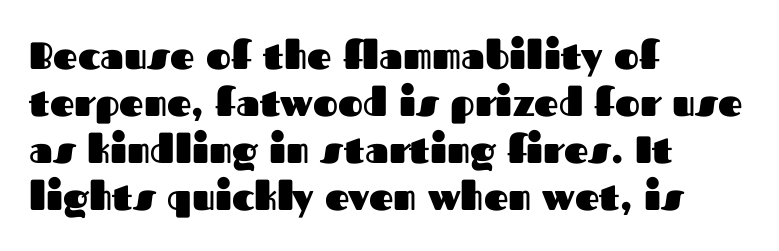
Q: Is the text bold? A: Yes.
Q: Is the text italic (slanted)? A: No, it is upright.
Q: Is the typeface a serif or a sans-serif typeface? A: Sans-serif.
Q: Is the text underlined? A: No.
Q: How is the paragraph aligned? A: Left-aligned.
Q: Is the spacing between letters normal or unusually wide? A: Normal.
Q: Width (condensed, normal, or wide)? A: Normal.
Q: Stroke contrast? A: Medium.
Q: x-height? A: Medium.
Q: Monospaced? A: No.
